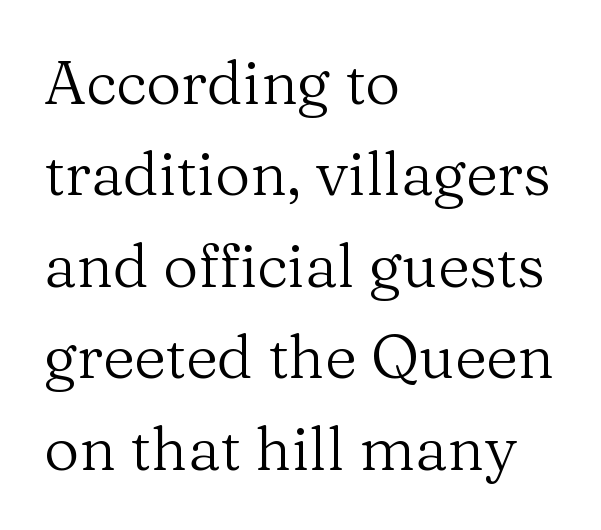
Q: Is the text bold? A: No.
Q: Is the text italic (slanted)? A: No, it is upright.
Q: Is the typeface a serif or a sans-serif typeface? A: Serif.
Q: Is the text underlined? A: No.
Q: How is the paragraph aligned? A: Left-aligned.
Q: Is the spacing between letters normal or unusually wide? A: Normal.
Q: Is the spacing between lines tight, normal or loose? A: Normal.
Q: Width (condensed, normal, or wide)? A: Normal.
Q: Stroke contrast? A: Medium.
Q: x-height? A: Medium.
Q: Monospaced? A: No.
